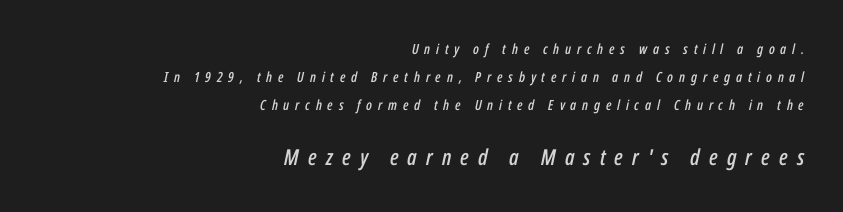
Q: Is the text italic (slanted)? A: Yes, it leans right by about 12 degrees.
Q: Is the text underlined? A: No.
Q: How is the paragraph aligned? A: Right-aligned.
Q: Is the spacing between letters normal or unusually wide? A: Unusually wide.
Q: Is the spacing between lines tight, normal or loose? A: Loose.
Q: Which block of text is set in a larger size, the first (top) or the second (bottom)? A: The second (bottom) one.
